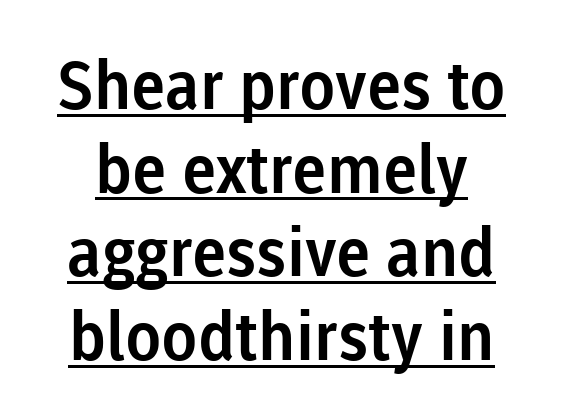
The image shows 67 px sans-serif type, upright; set normal line spacing (1.25x), normal letter spacing, underlined; low stroke contrast and a medium x-height.
